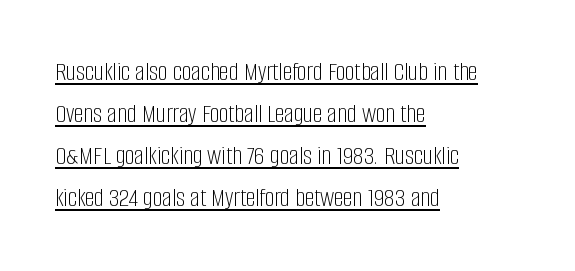
{"italic": "no", "bold": "no", "underline": "yes", "align": "left", "line_spacing": "normal", "line_spacing_ratio": 1.56, "letter_spacing": "normal", "letter_spacing_em": 0.0, "glyph_px": 27}
